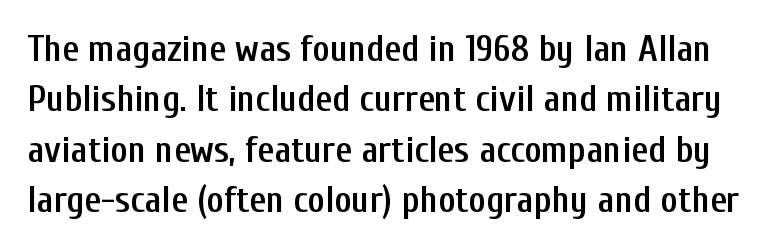
Horizontal bands of white between lines are of average thickness. Weight: semibold (demi). Stroke terminals: plain, sans-serif. Underlining? Definitely not there. Short note: letters normally spaced. Posture: upright roman.
